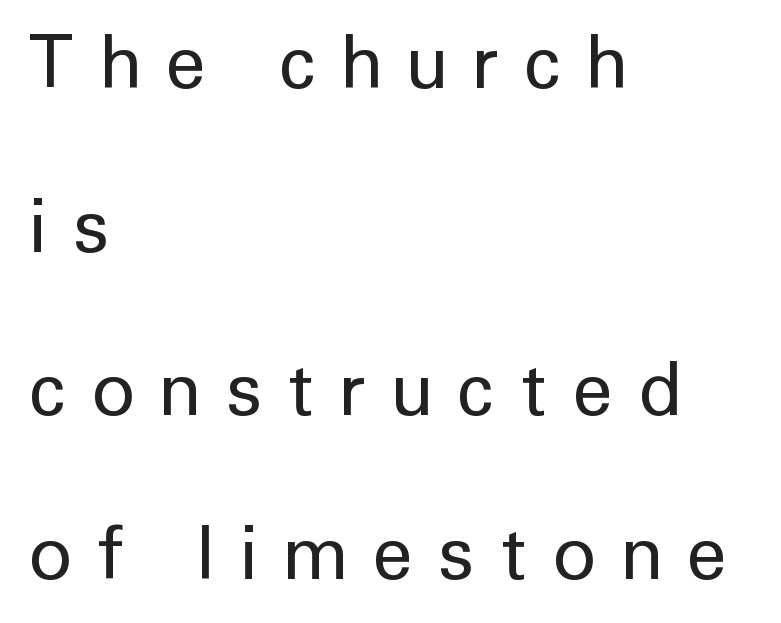
{"serif": "no", "italic": "no", "bold": "no", "weight": "regular", "width": "normal", "stroke_contrast": "low", "x_height": "medium", "monospaced": "no", "underline": "no", "align": "left", "line_spacing": "loose", "line_spacing_ratio": 2.24, "letter_spacing": "wide", "letter_spacing_em": 0.36, "glyph_px": 73}
